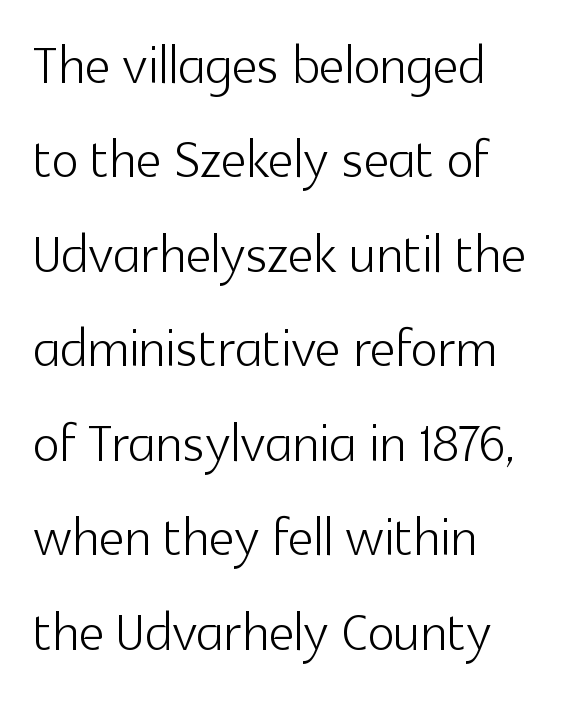
Q: Is the text bold? A: No.
Q: Is the text italic (slanted)? A: No, it is upright.
Q: Is the typeface a serif or a sans-serif typeface? A: Sans-serif.
Q: Is the text underlined? A: No.
Q: How is the paragraph aligned? A: Left-aligned.
Q: Is the spacing between letters normal or unusually wide? A: Normal.
Q: Is the spacing between lines tight, normal or loose? A: Normal.
Q: Width (condensed, normal, or wide)? A: Normal.
Q: x-height? A: Medium.
Q: Monospaced? A: No.
